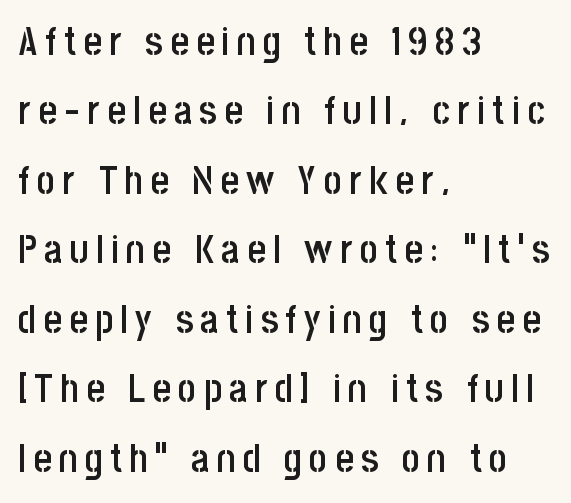
The zone under the glyphs is completely vacant. Spacing verdict: proportional, widths tailored to each character. The face used here is a sans, in the tradition of grotesques and geometrics. The type sits square on the baseline with zero lean. Stroke thickness is moderately raised; the sample reads as semibold. The setting favours the left margin, as ordinary paragraphs usually do.
